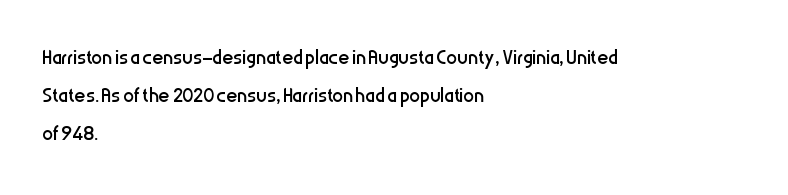
{"italic": "no", "bold": "no", "underline": "no", "align": "left", "line_spacing": "normal", "line_spacing_ratio": 1.4, "letter_spacing": "normal", "letter_spacing_em": 0.0, "glyph_px": 27}
